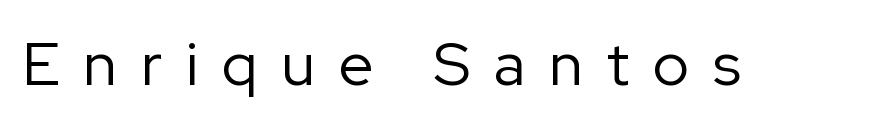
A typesetter would call this proportional, since set widths differ per character. Are there feet on the stems? There aren't — it's a sans. In terms of posture, this sample is upright. This is not heavy type; no bold has been used.
